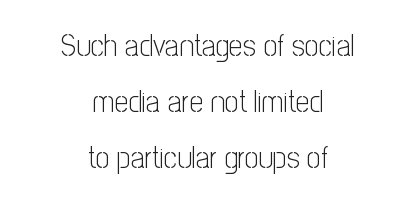
Q: Is the text bold? A: No.
Q: Is the text italic (slanted)? A: No, it is upright.
Q: Is the typeface a serif or a sans-serif typeface? A: Sans-serif.
Q: Is the text underlined? A: No.
Q: How is the paragraph aligned? A: Centered.
Q: Is the spacing between letters normal or unusually wide? A: Normal.
Q: Width (condensed, normal, or wide)? A: Condensed.
Q: Stroke contrast? A: Low.
Q: x-height? A: Medium.
Q: Monospaced? A: No.
